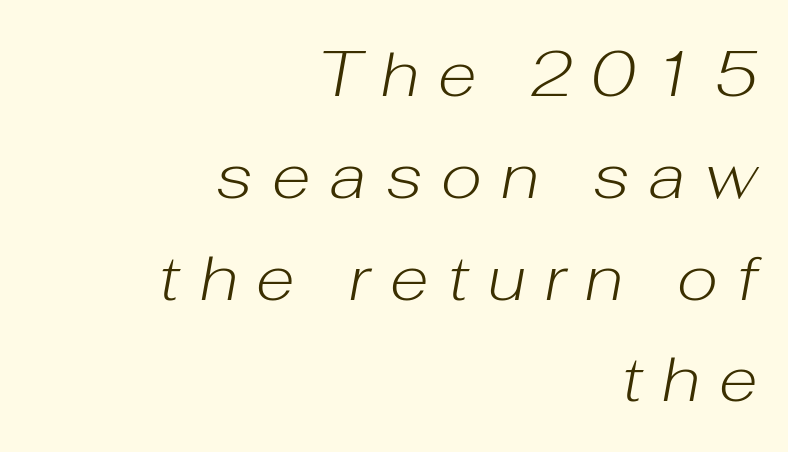
{"italic": "yes", "lean": "right", "slant_degrees": 10, "bold": "no", "weight": "light", "width": "normal", "stroke_contrast": "low", "x_height": "medium", "monospaced": "no", "underline": "no", "align": "right", "line_spacing": "normal", "line_spacing_ratio": 1.59, "letter_spacing": "wide", "letter_spacing_em": 0.3, "glyph_px": 64}
